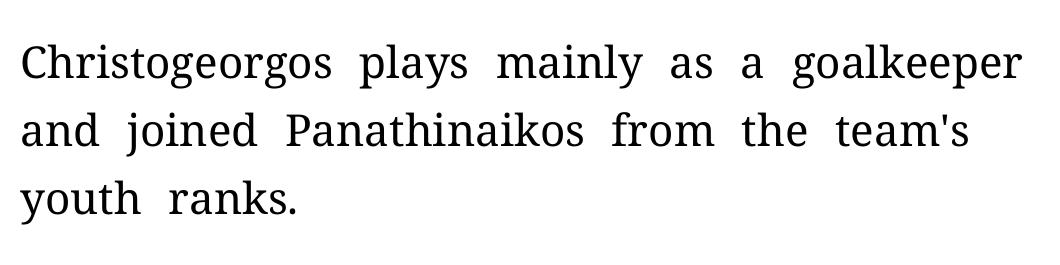
Q: Is the text bold? A: No.
Q: Is the text italic (slanted)? A: No, it is upright.
Q: Is the typeface a serif or a sans-serif typeface? A: Serif.
Q: Is the text underlined? A: No.
Q: How is the paragraph aligned? A: Left-aligned.
Q: Is the spacing between letters normal or unusually wide? A: Normal.
Q: Is the spacing between lines tight, normal or loose? A: Normal.
Q: Width (condensed, normal, or wide)? A: Normal.
Q: Stroke contrast? A: Medium.
Q: x-height? A: Medium.
Q: Monospaced? A: No.
